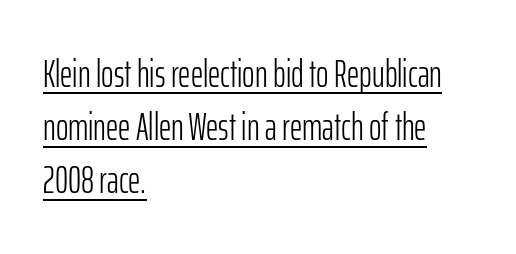
{"serif": "no", "italic": "no", "bold": "no", "weight": "light", "width": "condensed", "stroke_contrast": "low", "x_height": "medium", "monospaced": "no", "underline": "yes", "align": "left", "line_spacing": "normal", "line_spacing_ratio": 1.4, "letter_spacing": "normal", "letter_spacing_em": 0.0, "glyph_px": 38}
